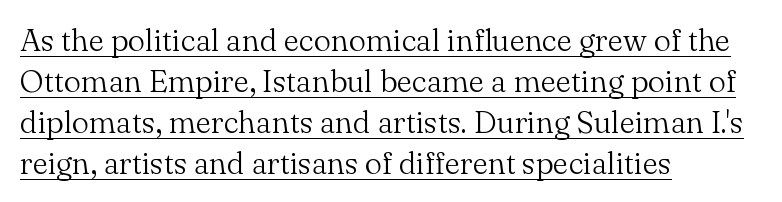
The block of text has a typical density, with ordinary space between rows. Teacher's note: observe the even left margin — that is flush-left alignment. Unbolded letterforms with no extra heft. You could not count columns in this text — the font is proportionally spaced.
